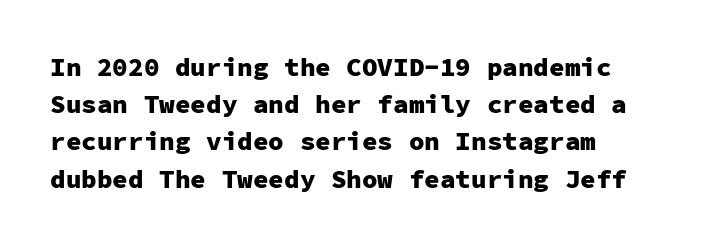
Notice how descenders clear the ascenders below comfortably — that's standard leading. Compared with an ordinary text face, these strokes are far heavier — a full bold. Compared with typical body copy, the letter spacing here is the same. Italic: no, the glyphs are upright roman. The rag falls on the right side of this text block. Descenders hang freely into open space.
